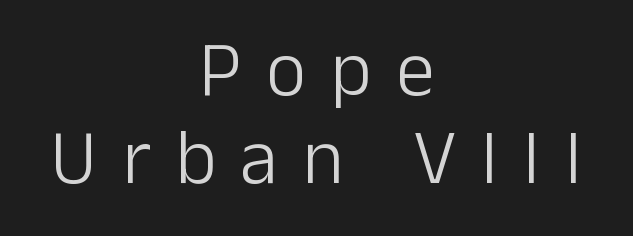
The image shows 78 px light sans-serif type, upright; set centered, tight line spacing (1.13x), unusually wide letter spacing (+0.31 em), not underlined; low stroke contrast and a medium x-height.
